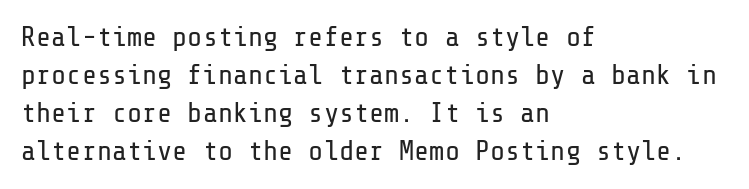
Q: Is the text bold? A: No.
Q: Is the text italic (slanted)? A: No, it is upright.
Q: Is the typeface a serif or a sans-serif typeface? A: Sans-serif.
Q: Is the text underlined? A: No.
Q: How is the paragraph aligned? A: Left-aligned.
Q: Is the spacing between letters normal or unusually wide? A: Normal.
Q: Is the spacing between lines tight, normal or loose? A: Normal.
Q: Width (condensed, normal, or wide)? A: Normal.
Q: Stroke contrast? A: Low.
Q: x-height? A: Medium.
